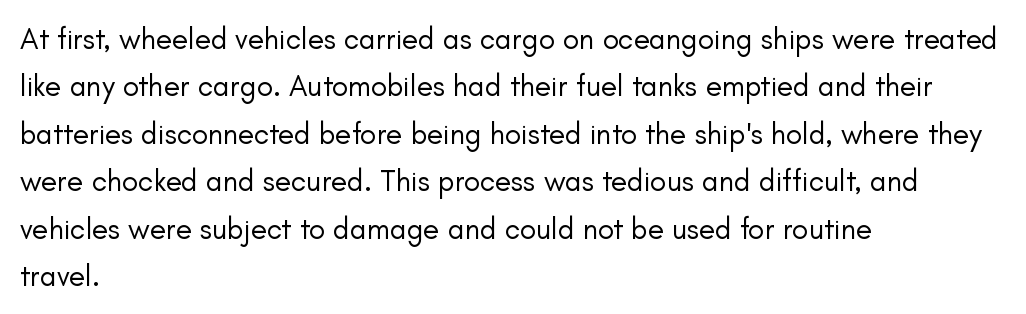
Honestly, there is no underline to notice here at all. Caption: multi-line text, flush left, ragged right. Whoever set this chose a conventional vertical rhythm. These lines are rendered in a variable-pitch font. Do the letters lean? They stand straight.
